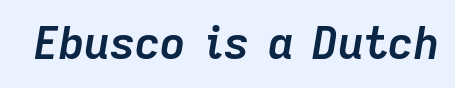
Each word holds together tightly as a unit, with standard inter-letter gaps. These lines are rendered in a variable-pitch font. The passage shown leans; its letterforms are oblique. Each row of text sits above clean, open space. Typesetter's note: full bold, strokes at maximum text heaviness.
